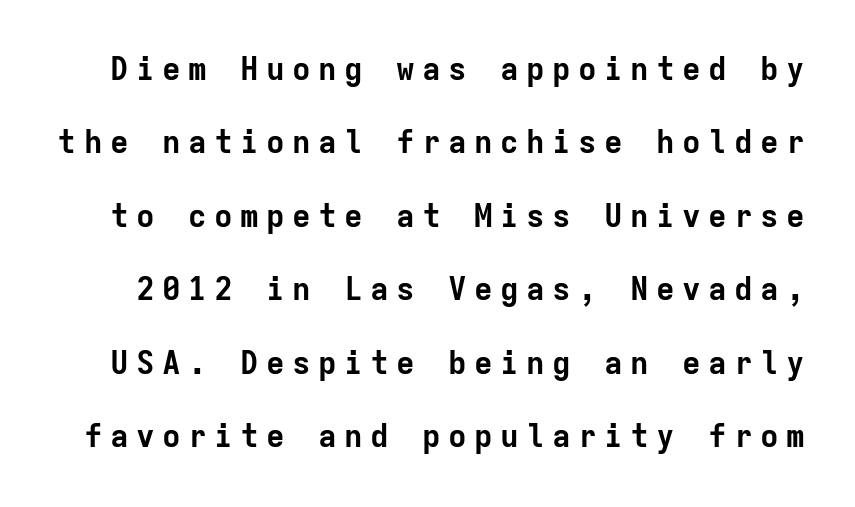
{"serif": "no", "italic": "no", "bold": "yes", "weight": "bold", "width": "normal", "stroke_contrast": "low", "x_height": "medium", "monospaced": "yes", "underline": "no", "line_spacing": "loose", "line_spacing_ratio": 2.37, "letter_spacing": "wide", "letter_spacing_em": 0.24, "glyph_px": 31}
